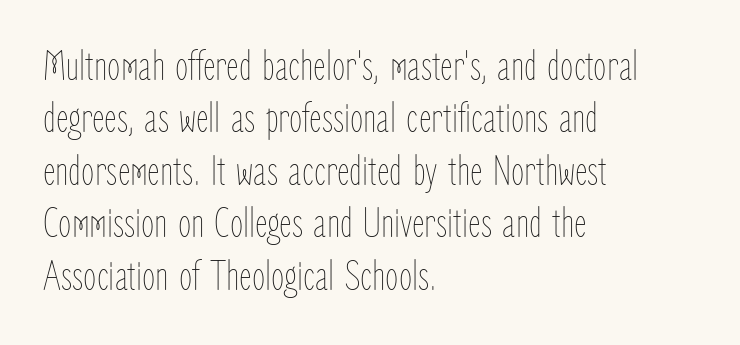
{"italic": "no", "bold": "no", "weight": "thin", "width": "condensed", "stroke_contrast": "low", "x_height": "medium", "monospaced": "no", "underline": "no", "align": "left", "line_spacing_ratio": 1.22, "letter_spacing": "normal", "letter_spacing_em": 0.0, "glyph_px": 43}
